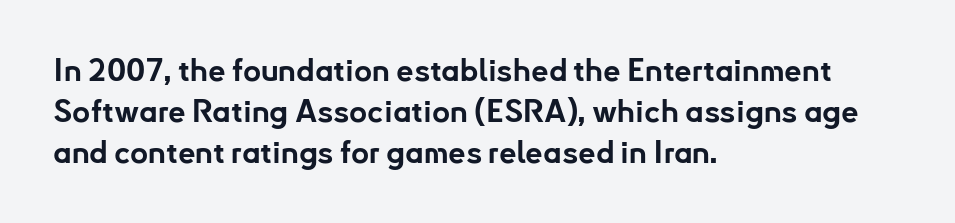
{"serif": "no", "italic": "no", "bold": "yes", "weight": "bold", "width": "normal", "stroke_contrast": "low", "x_height": "small", "monospaced": "no", "underline": "no", "align": "left", "line_spacing": "normal", "line_spacing_ratio": 1.32, "letter_spacing": "normal", "letter_spacing_em": 0.0, "glyph_px": 31}
